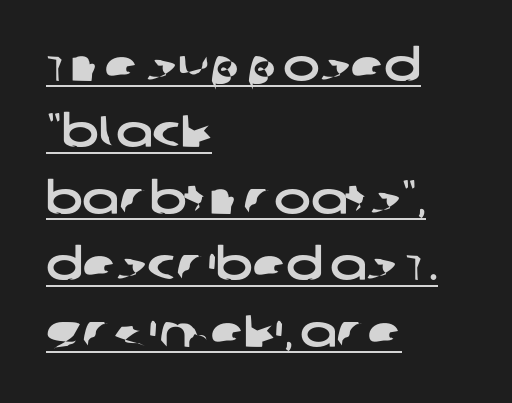
The image shows 44 px wide sans-serif type; set left-aligned, normal line spacing (1.51x), normal letter spacing, underlined; low stroke contrast and a large x-height.
